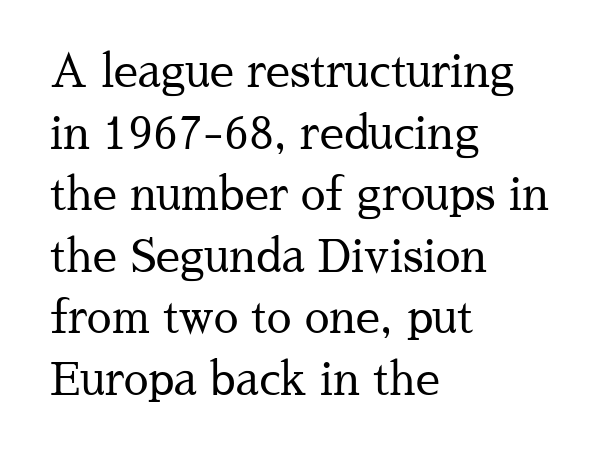
The image shows 44 px regular-weight serif type, upright; set left-aligned, normal line spacing (1.4x), normal letter spacing, not underlined; medium stroke contrast and a medium x-height.
